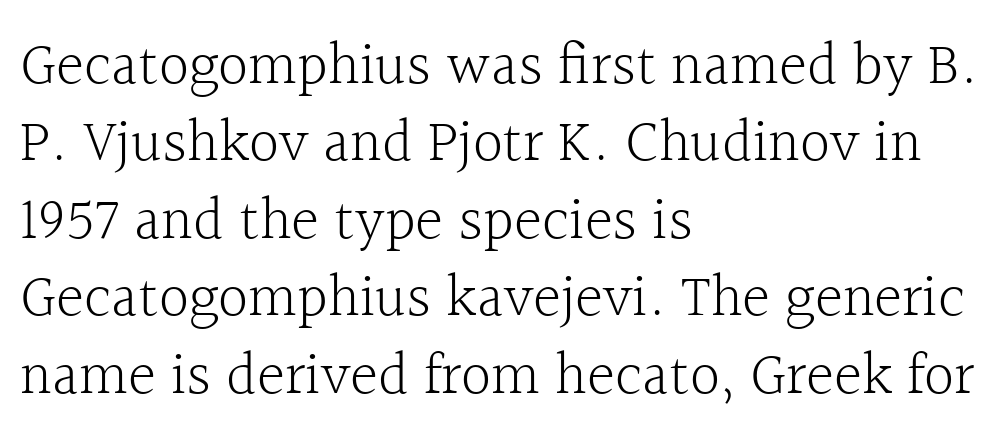
{"serif": "yes", "italic": "no", "bold": "no", "weight": "light", "width": "normal", "x_height": "medium", "monospaced": "no", "underline": "no", "align": "left", "line_spacing": "normal", "line_spacing_ratio": 1.29, "letter_spacing": "normal", "letter_spacing_em": 0.0, "glyph_px": 60}
